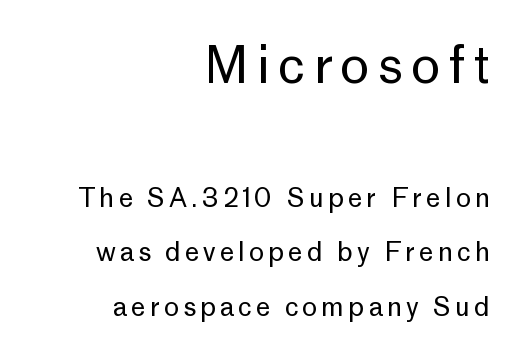
{"serif": "no", "italic": "no", "bold": "no", "weight": "regular", "width": "normal", "stroke_contrast": "low", "x_height": "medium", "monospaced": "no", "underline": "no", "align": "right", "line_spacing": "loose", "line_spacing_ratio": 2.1, "larger_block": "first", "size_ratio": 1.96, "glyph_px": 51}
